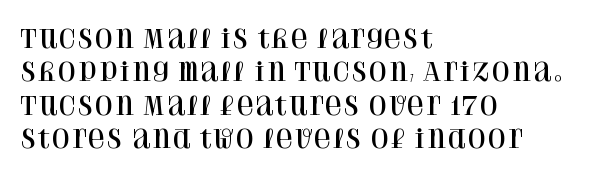
{"italic": "no", "underline": "no", "align": "left", "line_spacing": "normal", "line_spacing_ratio": 1.39, "letter_spacing": "normal", "letter_spacing_em": 0.0, "glyph_px": 24}
